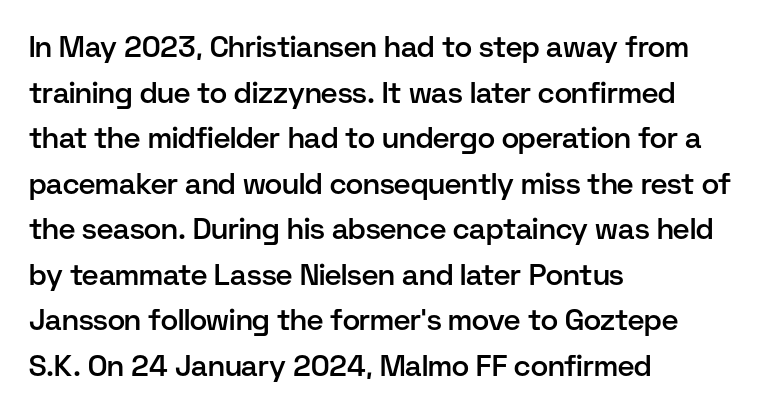
Q: Is the text bold? A: Semi-bold.
Q: Is the text italic (slanted)? A: No, it is upright.
Q: Is the typeface a serif or a sans-serif typeface? A: Sans-serif.
Q: Is the text underlined? A: No.
Q: How is the paragraph aligned? A: Left-aligned.
Q: Is the spacing between letters normal or unusually wide? A: Normal.
Q: Is the spacing between lines tight, normal or loose? A: Normal.
Q: Width (condensed, normal, or wide)? A: Normal.
Q: Stroke contrast? A: Low.
Q: x-height? A: Medium.
Q: Monospaced? A: No.
